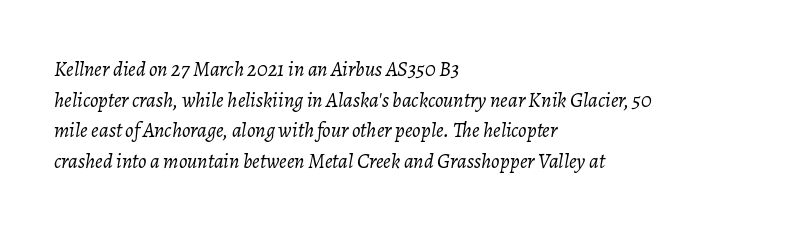
Tracking here is standard; glyphs follow each other at the usual distance. Letters have the restrained weight of plain body copy at most. The string is rendered with underlining switched off. Does the leading feel generous? No, just average. These lines were composed using italics. This sample is left-justified, so line endings fall wherever the words run out.
